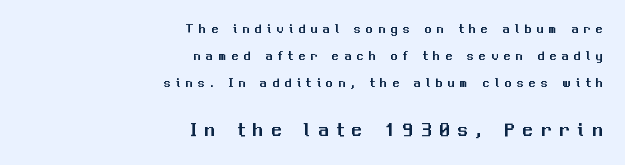
Q: Is the text italic (slanted)? A: No, it is upright.
Q: Is the text underlined? A: No.
Q: How is the paragraph aligned? A: Right-aligned.
Q: Is the spacing between letters normal or unusually wide? A: Unusually wide.
Q: Is the spacing between lines tight, normal or loose? A: Loose.
Q: Which block of text is set in a larger size, the first (top) or the second (bottom)? A: The second (bottom) one.
